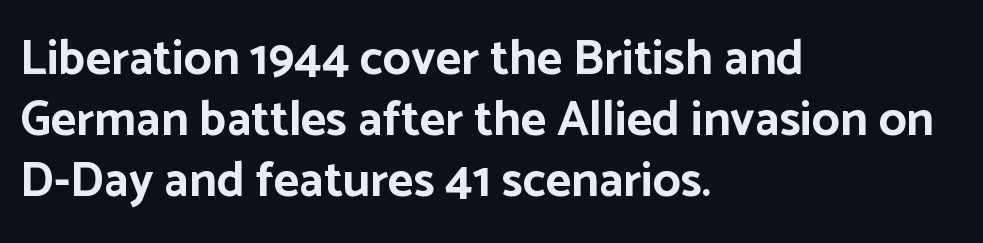
Notice how thick the strokes are: this is what a full bold looks like. In terms of letterspacing, this is plain default setting. Type style note: lacks serifs. Underline: absent. The lines in this sample share a left origin and differ only in where they stop.
